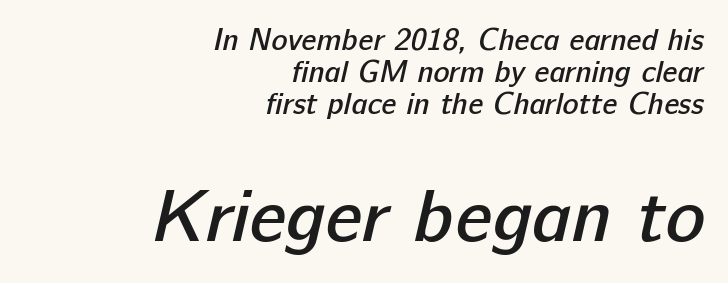
Q: Is the text bold? A: Semi-bold.
Q: Is the typeface a serif or a sans-serif typeface? A: Sans-serif.
Q: Is the text underlined? A: No.
Q: How is the paragraph aligned? A: Right-aligned.
Q: Is the spacing between letters normal or unusually wide? A: Normal.
Q: Is the spacing between lines tight, normal or loose? A: Tight.
Q: Which block of text is set in a larger size, the first (top) or the second (bottom)? A: The second (bottom) one.
Q: Width (condensed, normal, or wide)? A: Normal.
Q: Stroke contrast? A: Low.
Q: x-height? A: Medium.
Q: Monospaced? A: No.
